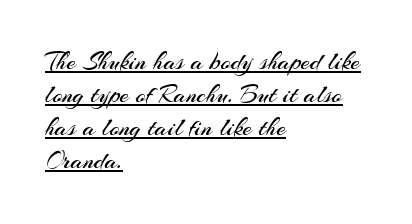
Q: Is the text bold? A: No.
Q: Is the text italic (slanted)? A: Yes.
Q: Is the text underlined? A: Yes.
Q: How is the paragraph aligned? A: Left-aligned.
Q: Is the spacing between letters normal or unusually wide? A: Normal.
Q: Is the spacing between lines tight, normal or loose? A: Normal.
